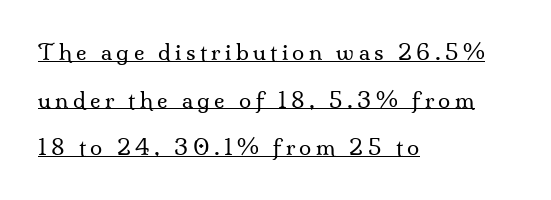
When letters stand straight like this, we call the style roman or upright. In terms of letterspacing, this is a distinctly airy, spread setting. Quick note: interline space is abundant. The strokes carry an ordinary text weight at most.
